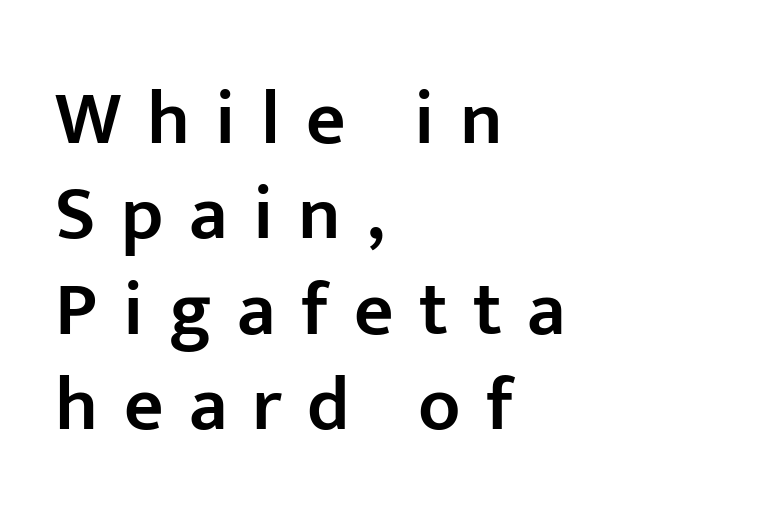
The image shows 77 px semibold sans-serif type, upright; set left-aligned, line spacing 1.24x, unusually wide letter spacing (+0.33 em), not underlined; low stroke contrast and a medium x-height.
